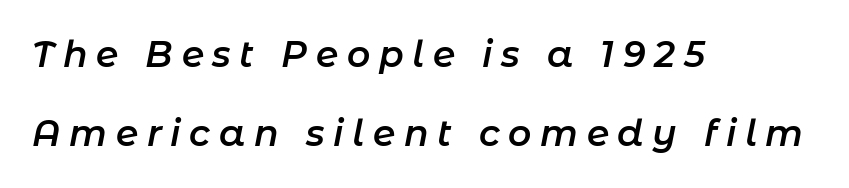
Q: Is the text bold? A: Semi-bold.
Q: Is the text italic (slanted)? A: Yes, it leans right by about 11 degrees.
Q: Is the text underlined? A: No.
Q: How is the paragraph aligned? A: Left-aligned.
Q: Is the spacing between letters normal or unusually wide? A: Unusually wide.
Q: Is the spacing between lines tight, normal or loose? A: Loose.
Q: Width (condensed, normal, or wide)? A: Normal.
Q: Stroke contrast? A: Low.
Q: x-height? A: Medium.
Q: Monospaced? A: No.
